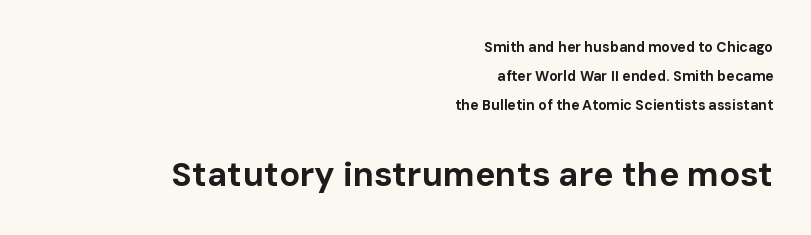
Beneath every word, the page is bare. Does the lettering tilt? It doesn't — this is upright. The designer dialed line spacing up above the default. Which of the two is more prominent by size? The second, at the bottom.
